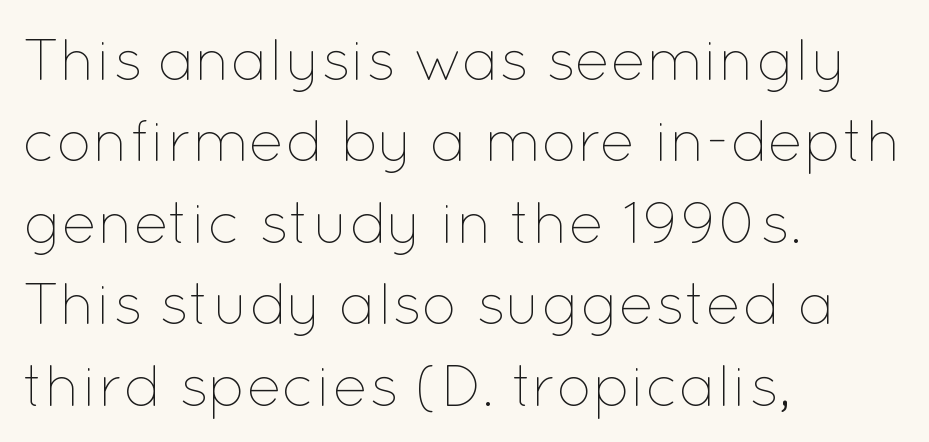
{"italic": "no", "bold": "no", "weight": "thin", "width": "normal", "stroke_contrast": "low", "x_height": "medium", "monospaced": "no", "underline": "no", "align": "left", "line_spacing": "normal", "line_spacing_ratio": 1.38, "letter_spacing": "normal", "letter_spacing_em": 0.0, "glyph_px": 59}
